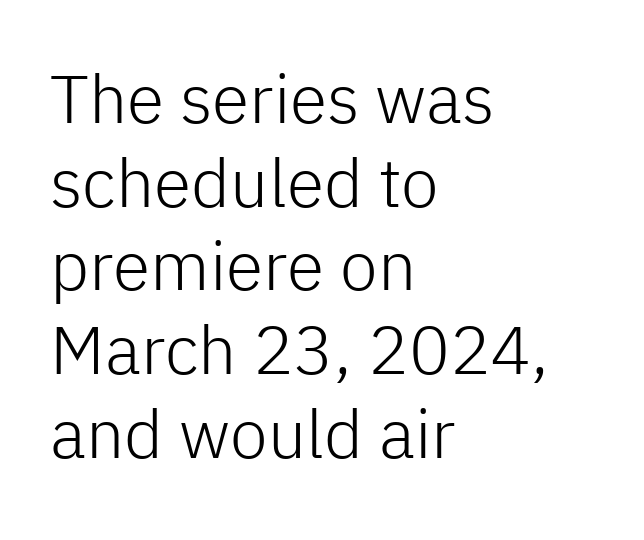
{"serif": "no", "italic": "no", "bold": "no", "weight": "light", "width": "normal", "stroke_contrast": "low", "x_height": "medium", "monospaced": "no", "underline": "no", "align": "left", "line_spacing_ratio": 1.23, "letter_spacing": "normal", "letter_spacing_em": 0.0, "glyph_px": 68}
